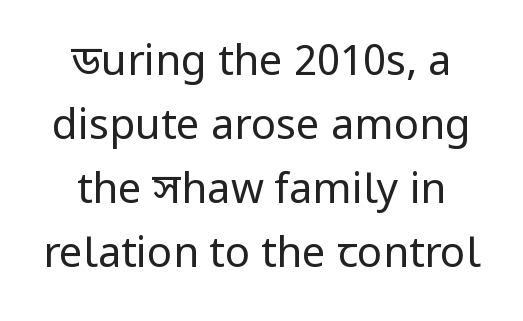
The strokes carry an ordinary text weight at most. The rendering keeps characters at their native spacing. Nothing sits at the stroke ends, so this counts as sans-serif. Descenders hang freely into open space.
